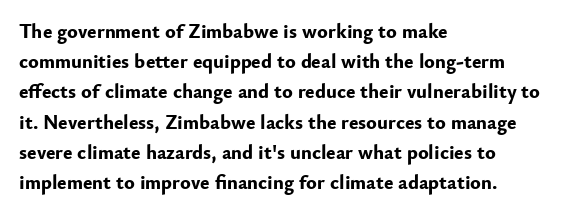
Where is the straight margin? On the left. Between one letter and the next there's only the usual sliver of space. Is there any slant? The stems are plumb. Every letter is thick-stroked: bold, no question.
